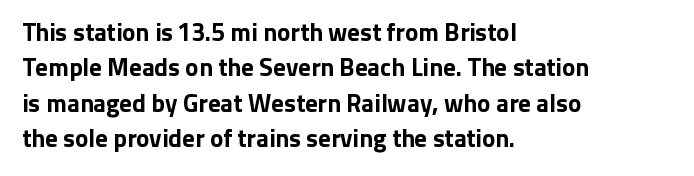
Q: Is the text bold? A: Yes.
Q: Is the text italic (slanted)? A: No, it is upright.
Q: Is the text underlined? A: No.
Q: How is the paragraph aligned? A: Left-aligned.
Q: Is the spacing between letters normal or unusually wide? A: Normal.
Q: Is the spacing between lines tight, normal or loose? A: Normal.
